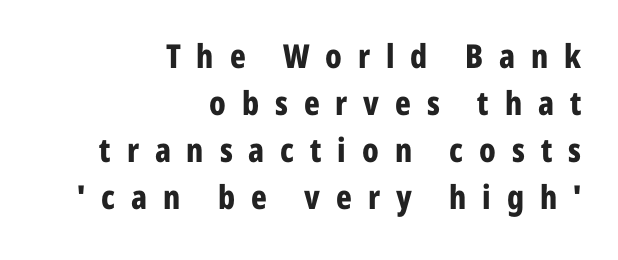
Is this a sans? Yes — the strokes have no serifs. The passage shown is typed in a proportional face where columns would drift. The setting favours the right margin, as signatures and pull-quotes sometimes do. The string is rendered with underlining switched off. Spacing between characters has been opened up far beyond the box default. Caption: bold face, heavy strokes.
